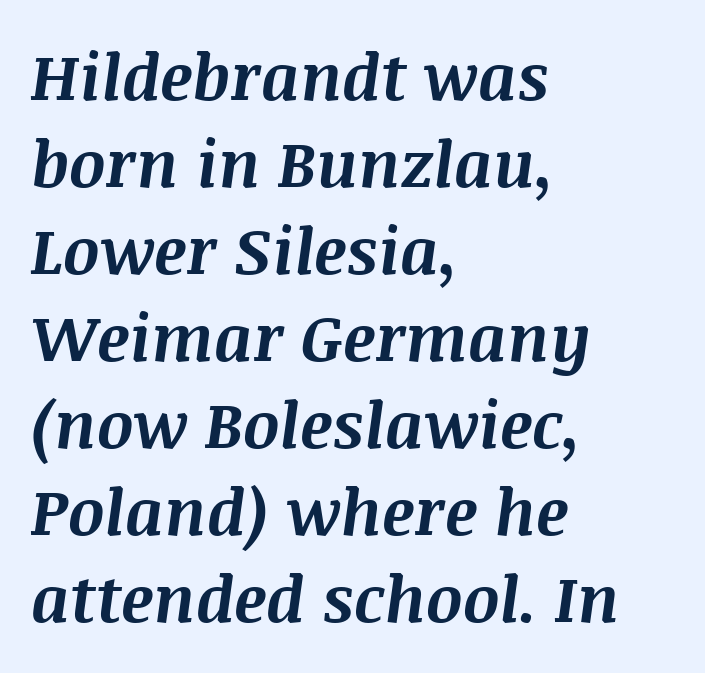
Q: Is the text bold? A: Yes.
Q: Is the text italic (slanted)? A: Yes, it leans right by about 8 degrees.
Q: Is the text underlined? A: No.
Q: How is the paragraph aligned? A: Left-aligned.
Q: Is the spacing between letters normal or unusually wide? A: Normal.
Q: Is the spacing between lines tight, normal or loose? A: Normal.
Q: Width (condensed, normal, or wide)? A: Normal.
Q: Stroke contrast? A: Medium.
Q: x-height? A: Large.
Q: Monospaced? A: No.
